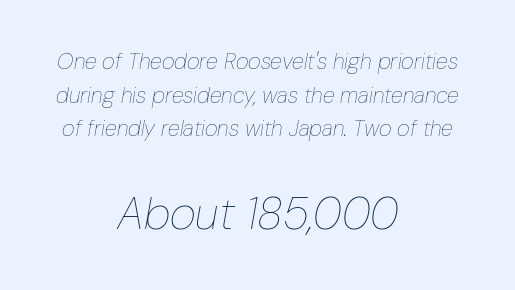
The image shows 45 px thin, condensed type, italic (leaning right); set centered, normal line spacing (1.53x), normal letter spacing, not underlined; the second (bottom) block is 2.05x larger; low stroke contrast and a medium x-height.
